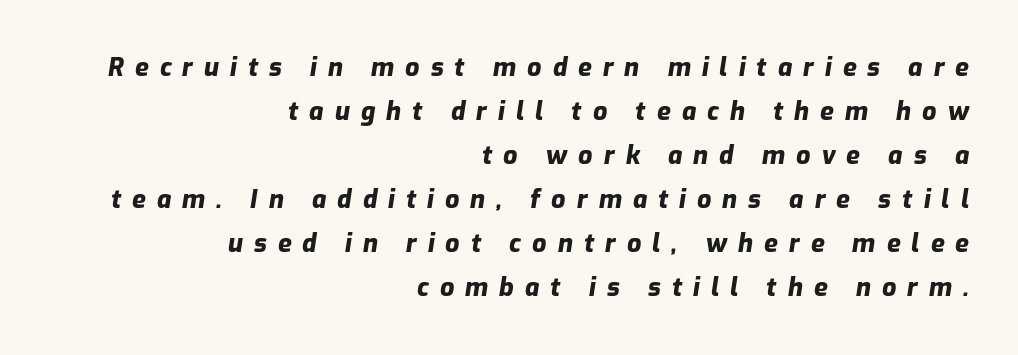
{"italic": "yes", "lean": "right", "slant_degrees": 9, "bold": "yes", "underline": "no", "align": "right", "line_spacing_ratio": 1.76, "letter_spacing": "wide", "letter_spacing_em": 0.44, "glyph_px": 25}
